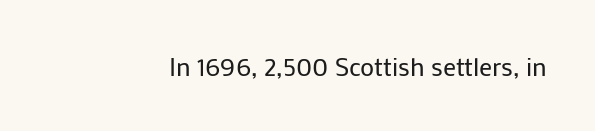
The image shows 26 px text type, upright; set normal letter spacing, not underlined.
